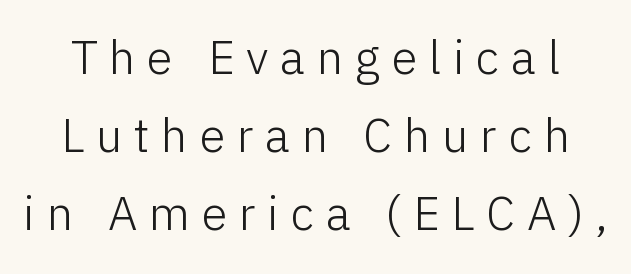
Q: Is the text bold? A: No.
Q: Is the text italic (slanted)? A: No, it is upright.
Q: Is the typeface a serif or a sans-serif typeface? A: Sans-serif.
Q: Is the text underlined? A: No.
Q: Is the spacing between letters normal or unusually wide? A: Unusually wide.
Q: Is the spacing between lines tight, normal or loose? A: Normal.
Q: Width (condensed, normal, or wide)? A: Normal.
Q: Stroke contrast? A: Low.
Q: x-height? A: Medium.
Q: Monospaced? A: No.
